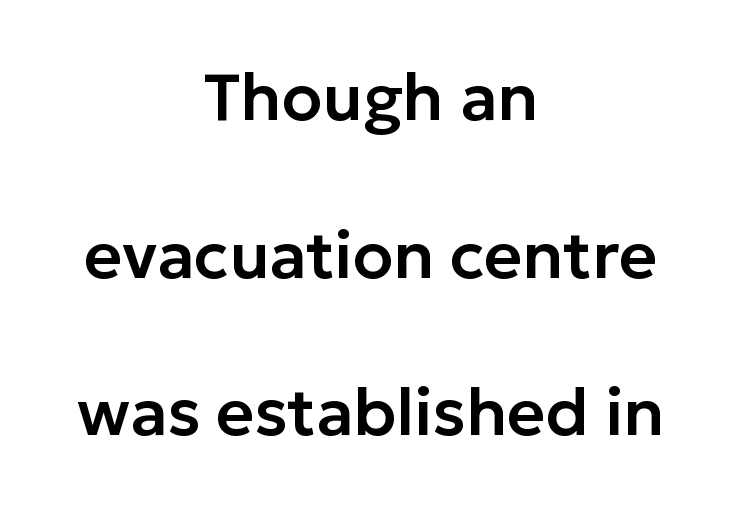
A typesetter would call this leading open, well beyond the default. Designer's note — italics off, roman on. Note the varied advance widths — an 'i' is clearly narrower than an 'm'. Underline: absent. These lines are centered, leaving both edges ragged. The tracking reads as untouched default to a designer's eye.
